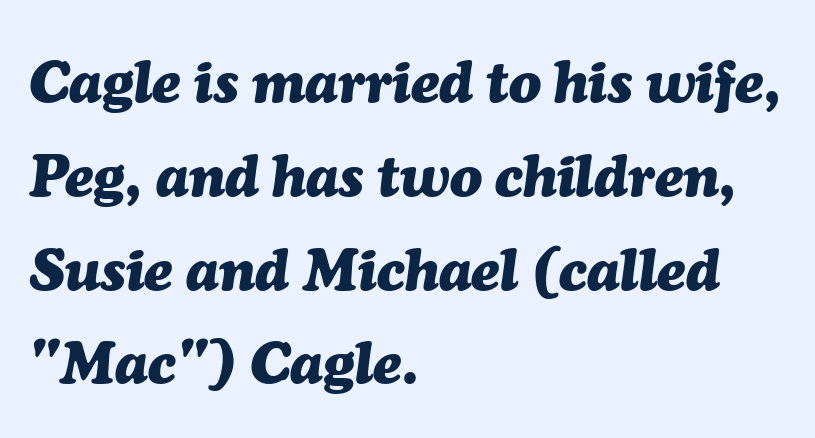
The specimen omits any rule beneath the text block's lines. Varying glyph widths throughout — classic text-font behaviour. Where is the straight margin? On the left. Does the lettering tilt? It does — this is italic. No extra tracking has been applied to these lines.
